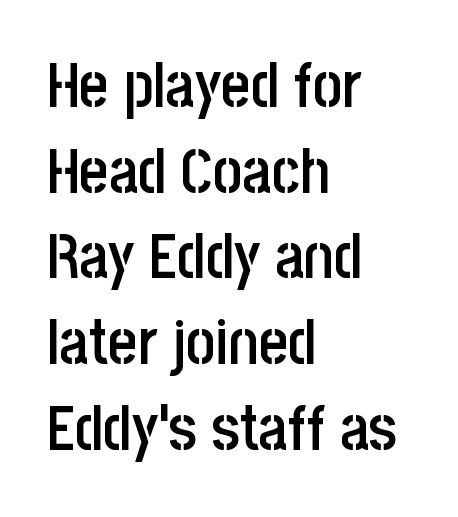
The image shows 63 px semibold, condensed sans-serif type, upright; set left-aligned, normal line spacing (1.36x), normal letter spacing, not underlined; low stroke contrast and a large x-height.
